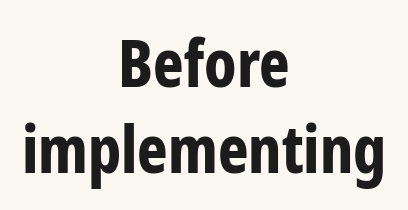
Is the letter spacing exaggerated? No — it looks like the ordinary default. The characters display no serif detailing; their extremities are plain. Weight: bold. The space directly below the letters is spotless.
